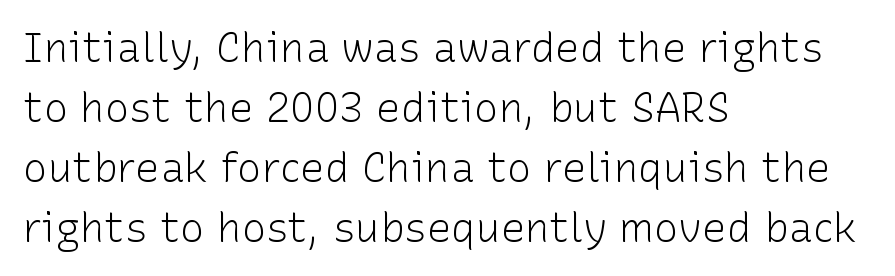
The image shows 41 px light sans-serif type, upright; set left-aligned, normal line spacing (1.46x), normal letter spacing, not underlined; low stroke contrast and a medium x-height.
